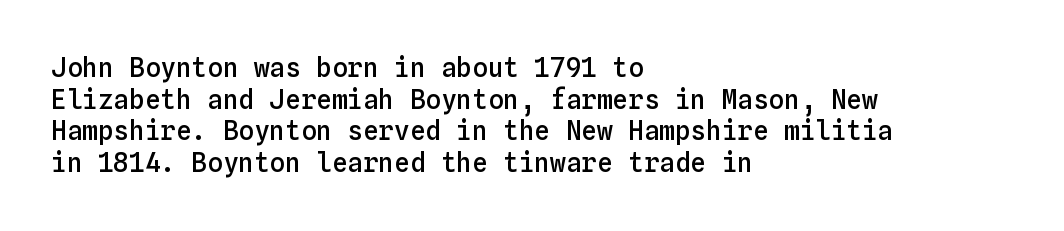
The image shows 26 px text type, upright; set left-aligned, line spacing 1.22x, normal letter spacing, not underlined.
